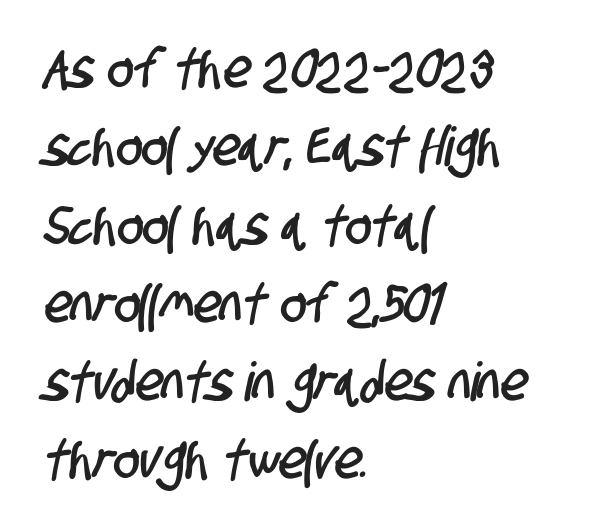
Does the leading feel generous? No, just average. Compared with a centered layout, this one pins lines to the left instead. Tracking value appears to be zero — textbook default spacing. Proportional: the letters do not fall into vertical columns. Underlining? Definitely not there. I'd call this a sans setting — the letters go barefoot.
